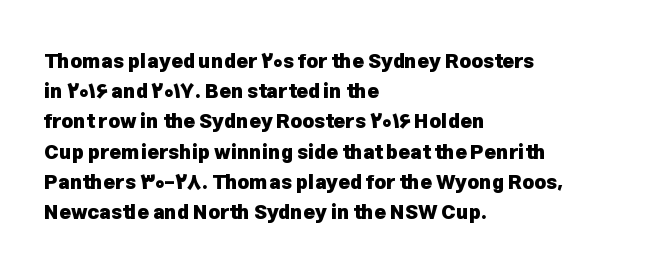
Q: Is the text bold? A: Yes.
Q: Is the text italic (slanted)? A: No, it is upright.
Q: Is the text underlined? A: No.
Q: How is the paragraph aligned? A: Left-aligned.
Q: Is the spacing between letters normal or unusually wide? A: Normal.
Q: Is the spacing between lines tight, normal or loose? A: Normal.
